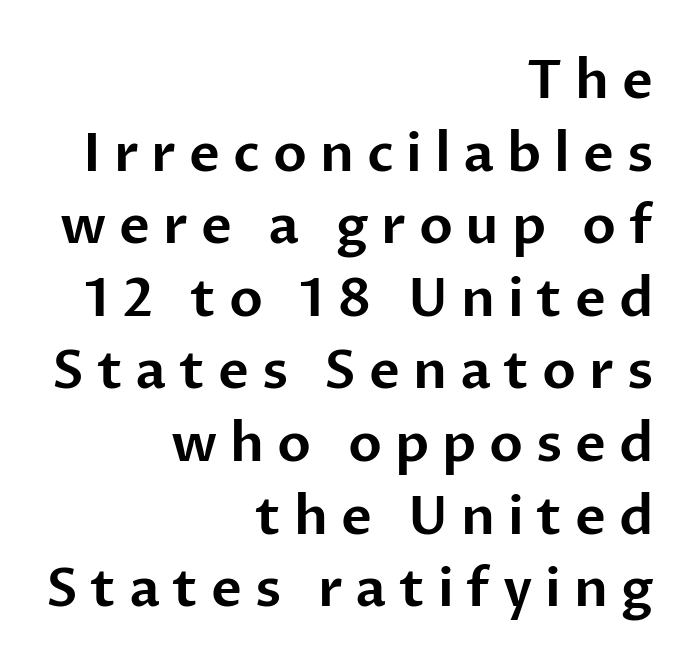
{"serif": "no", "italic": "no", "width": "normal", "stroke_contrast": "low", "x_height": "medium", "monospaced": "no", "underline": "no", "align": "right", "line_spacing": "normal", "line_spacing_ratio": 1.37, "letter_spacing": "wide", "letter_spacing_em": 0.24, "glyph_px": 53}
